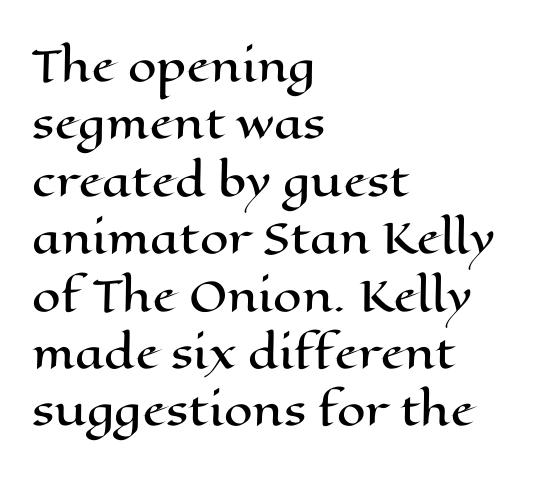
The image shows 41 px wide type, upright; set left-aligned, normal line spacing (1.4x), normal letter spacing, not underlined; high stroke contrast and a medium x-height.
